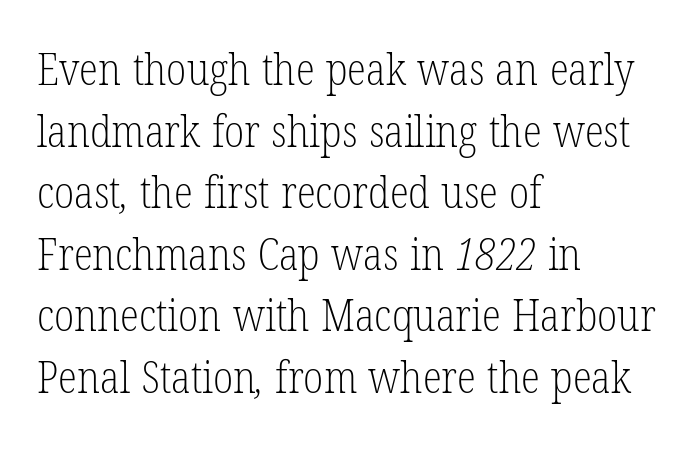
Q: Is the text bold? A: No.
Q: Is the typeface a serif or a sans-serif typeface? A: Serif.
Q: Is the text underlined? A: No.
Q: How is the paragraph aligned? A: Left-aligned.
Q: Is the spacing between letters normal or unusually wide? A: Normal.
Q: Is the spacing between lines tight, normal or loose? A: Normal.
Q: Width (condensed, normal, or wide)? A: Condensed.
Q: Stroke contrast? A: Low.
Q: x-height? A: Medium.
Q: Monospaced? A: No.
